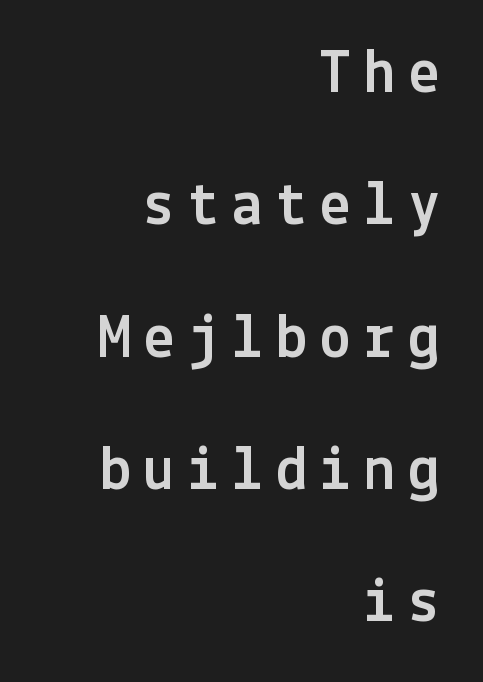
The image shows 63 px sans-serif type, upright; set right-aligned, loose line spacing (2.1x), unusually wide letter spacing (+0.2 em), not underlined; a medium x-height.
